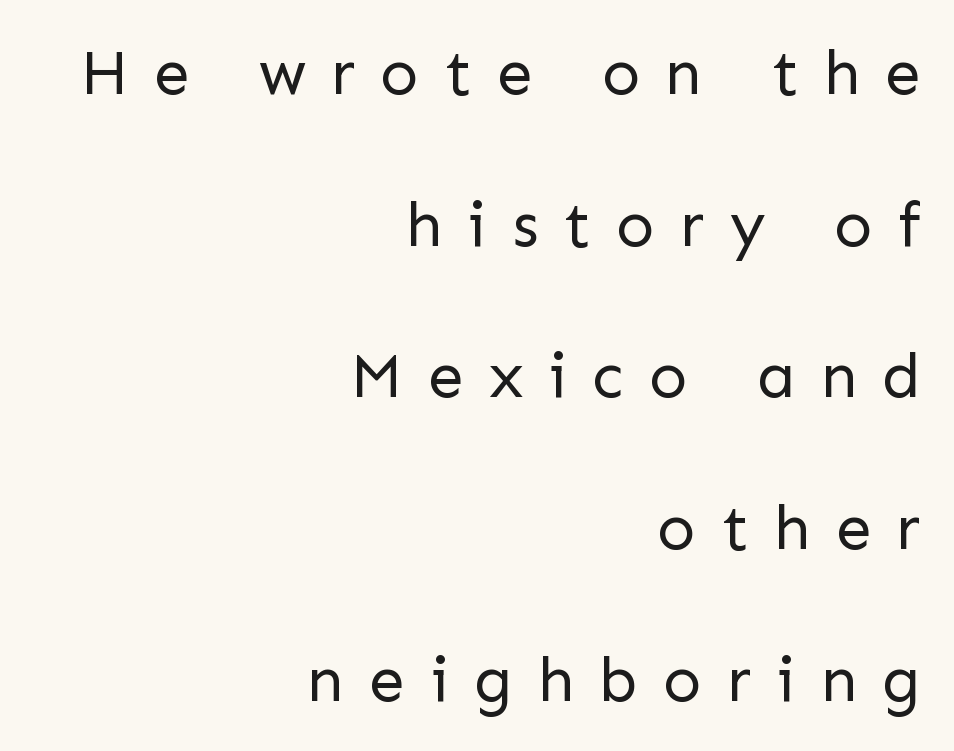
The image shows 64 px regular-weight sans-serif type, upright; set right-aligned, loose line spacing (2.37x), unusually wide letter spacing (+0.39 em), not underlined; low stroke contrast and a medium x-height.
